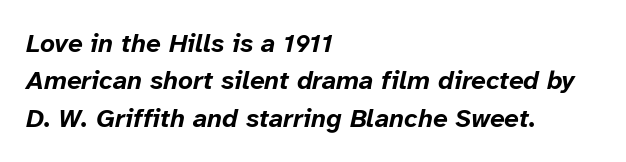
Visually the block forms a straight wall on the left and a jagged coastline on the right. In terms of leading, this rendering sits right in the middle. Letters rest on an invisible, unmarked baseline. If you drew a line through each stem, it would be angled. Inter-character spacing is left at the font's built-in metrics. Students, this is bold: see how much ink each stroke carries.
